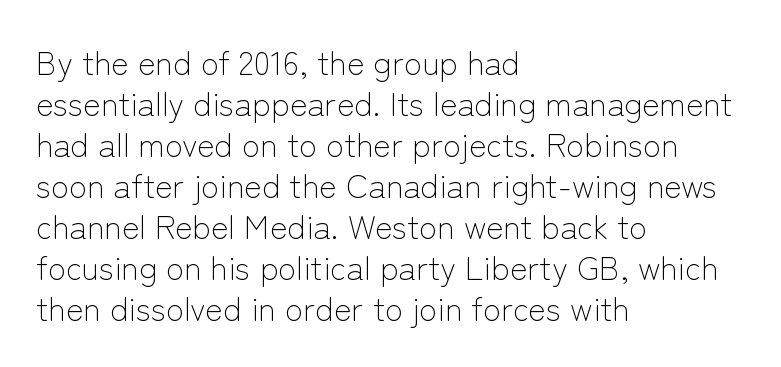
{"serif": "no", "italic": "no", "bold": "no", "weight": "light", "width": "normal", "stroke_contrast": "low", "x_height": "medium", "monospaced": "no", "underline": "no", "align": "left", "line_spacing_ratio": 1.24, "letter_spacing": "normal", "letter_spacing_em": 0.0, "glyph_px": 33}
